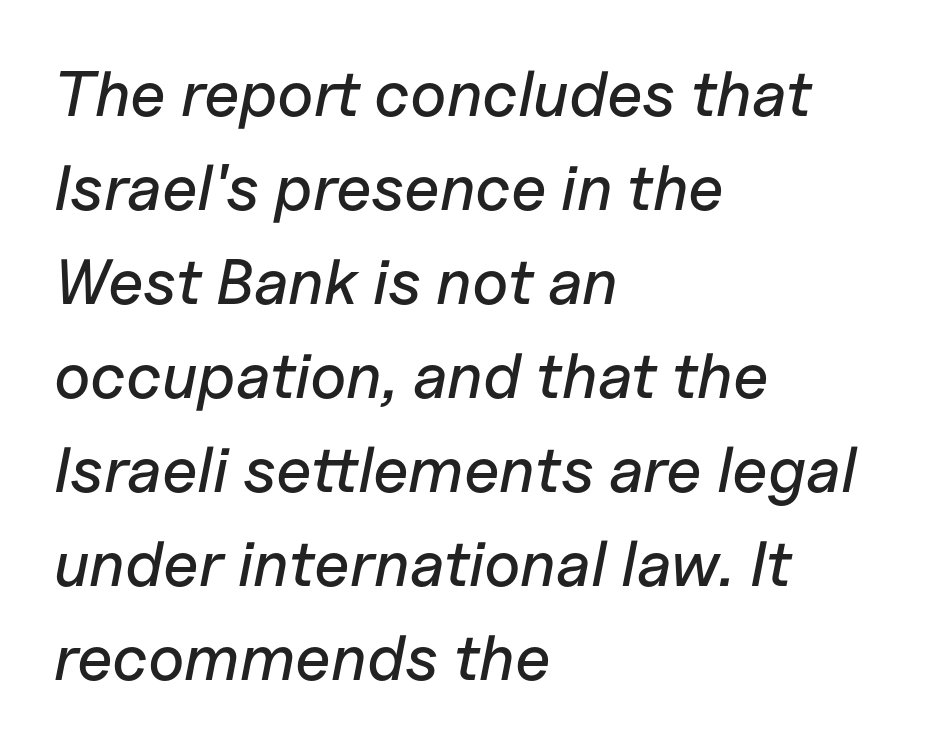
{"italic": "yes", "lean": "right", "slant_degrees": 11, "width": "normal", "stroke_contrast": "low", "x_height": "medium", "monospaced": "no", "underline": "no", "align": "left", "line_spacing": "normal", "line_spacing_ratio": 1.47, "letter_spacing": "normal", "letter_spacing_em": 0.0, "glyph_px": 64}
